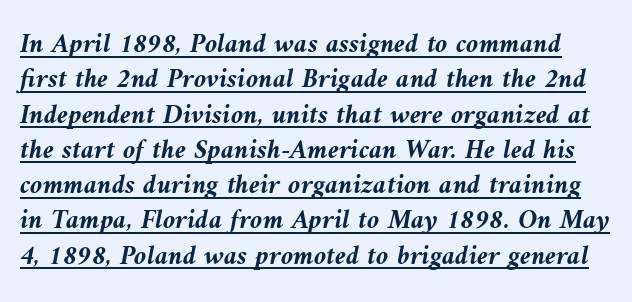
The image shows 28 px semibold type, italic (leaning left); set normal line spacing (1.26x), normal letter spacing, underlined; medium stroke contrast and a medium x-height.
